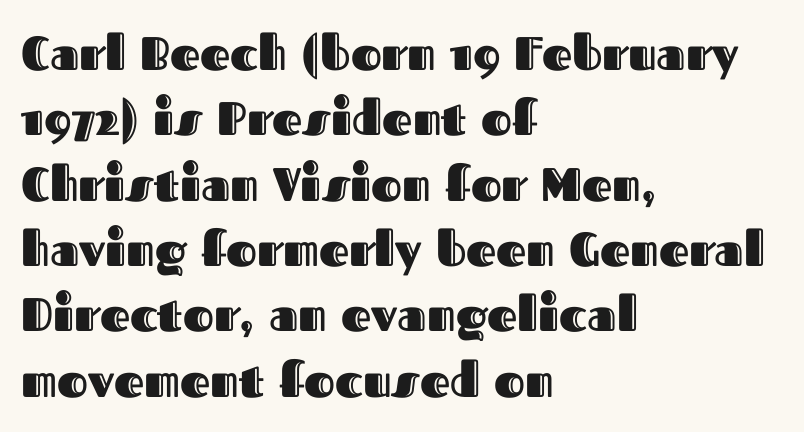
Every row of glyphs begins at an identical x-position on the left. In terms of letterspacing, this is plain default setting. Think of a printed novel: that variable character pitch is what you see here. The strip under each line holds only bare page.
